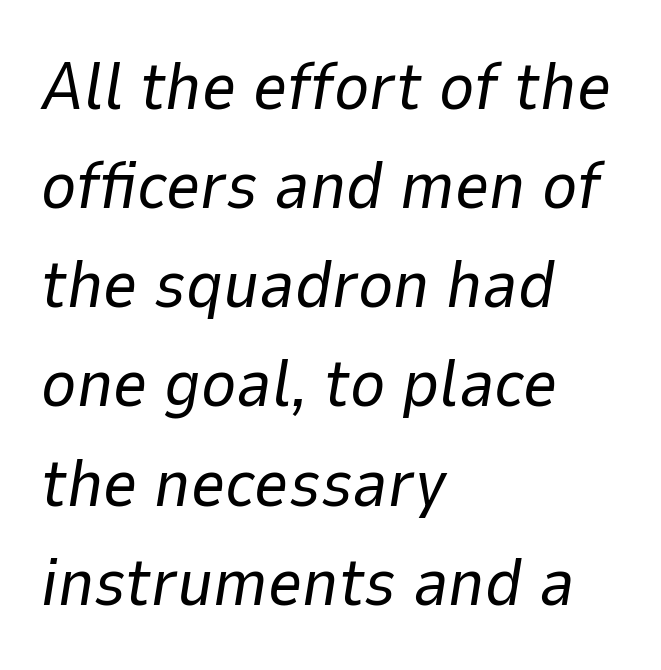
Q: Is the text bold? A: No.
Q: Is the text italic (slanted)? A: Yes, it leans right by about 9 degrees.
Q: Is the text underlined? A: No.
Q: How is the paragraph aligned? A: Left-aligned.
Q: Is the spacing between letters normal or unusually wide? A: Normal.
Q: Is the spacing between lines tight, normal or loose? A: Normal.
Q: Width (condensed, normal, or wide)? A: Normal.
Q: Stroke contrast? A: Low.
Q: x-height? A: Medium.
Q: Monospaced? A: No.
